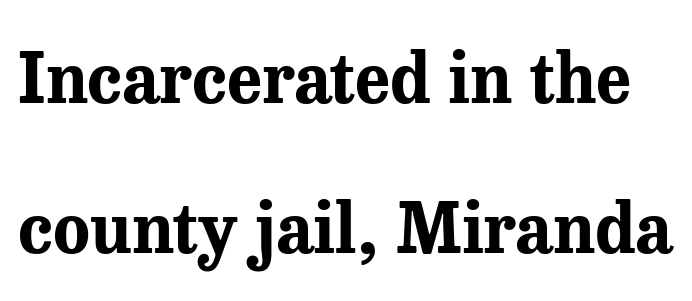
{"serif": "yes", "italic": "no", "bold": "yes", "weight": "bold", "width": "normal", "stroke_contrast": "medium", "x_height": "medium", "monospaced": "no", "underline": "no", "line_spacing": "loose", "line_spacing_ratio": 2.21, "letter_spacing": "normal", "letter_spacing_em": 0.0, "glyph_px": 68}
